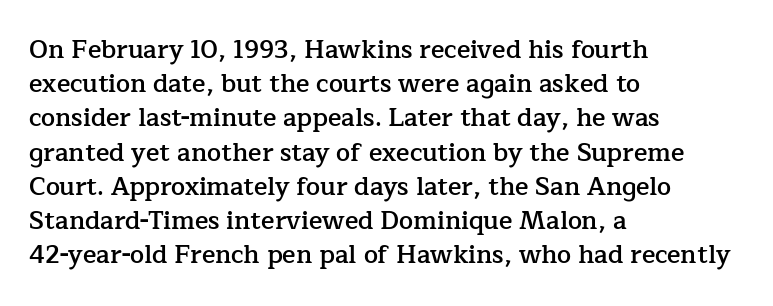
Compared with typical body copy, the letter spacing here is the same. Words float on clear page, feet unadorned. This is the regular roman posture of the typeface. The strokes are fattened partway — semibold, not bold.
